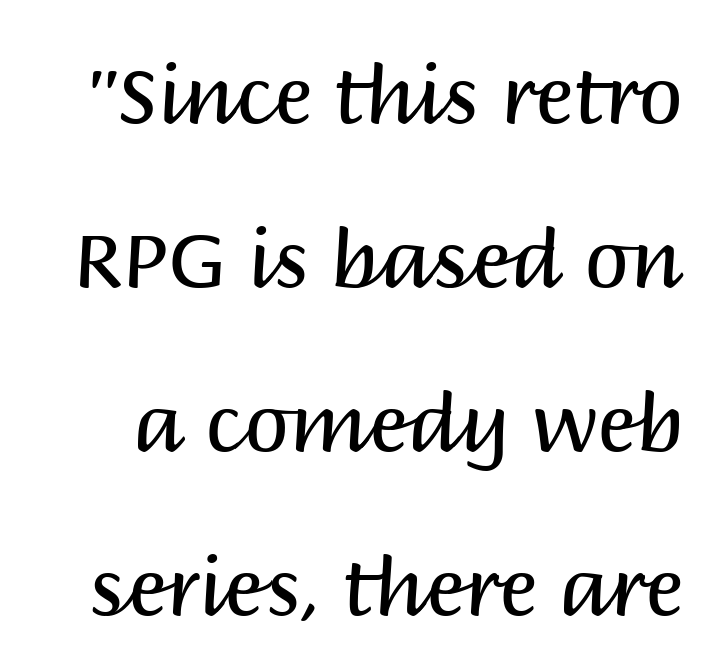
Q: Is the text bold? A: No.
Q: Is the text italic (slanted)? A: Yes.
Q: Is the typeface a serif or a sans-serif typeface? A: Sans-serif.
Q: Is the text underlined? A: No.
Q: Is the spacing between letters normal or unusually wide? A: Normal.
Q: Is the spacing between lines tight, normal or loose? A: Loose.
Q: Width (condensed, normal, or wide)? A: Normal.
Q: Stroke contrast? A: Medium.
Q: x-height? A: Large.
Q: Monospaced? A: No.
